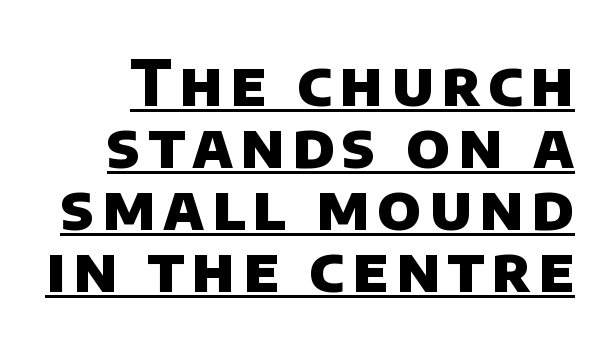
The image shows 62 px heavy sans-serif type; set tight line spacing (1.0x), underlined; low stroke contrast and a large x-height.
